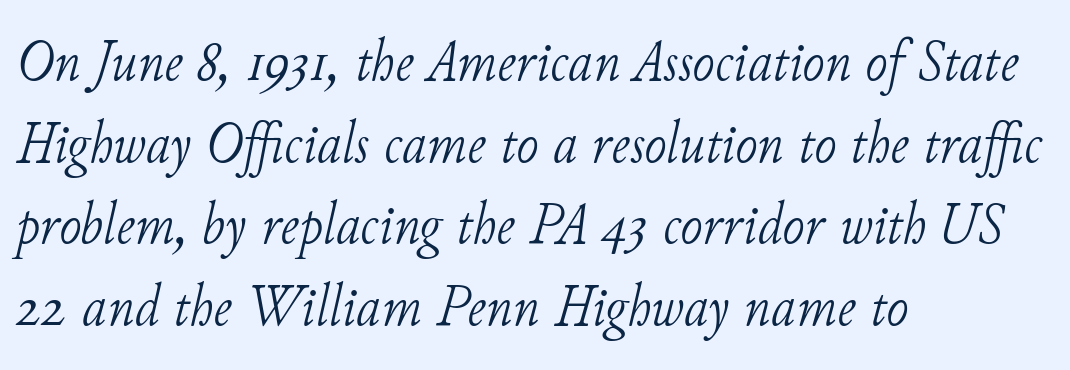
The image shows 60 px light serif type, italic (leaning right); set left-aligned, normal line spacing (1.36x), normal letter spacing, not underlined; low stroke contrast and a small x-height.
